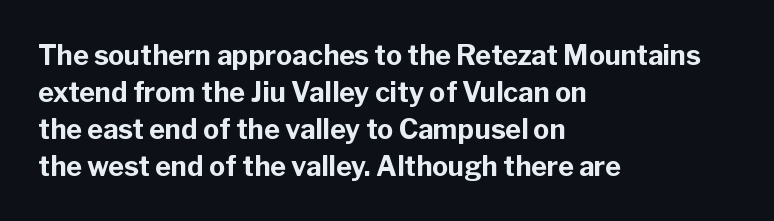
Every character sits straight up, as roman type does. Words appear dense and cohesive because spacing is normal. On the weight axis this lands at bold, roughly 700. In terms of leading, this rendering sits right in the middle.
